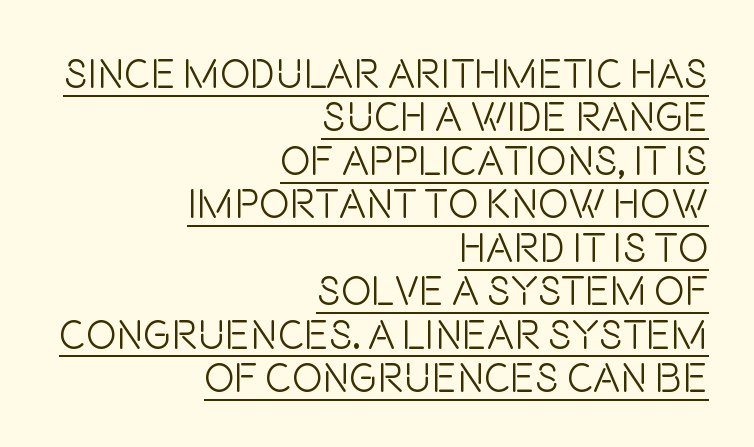
The image shows 41 px light, condensed sans-serif type, upright; set right-aligned, tight line spacing (1.06x), normal letter spacing, underlined; low stroke contrast and a large x-height.
